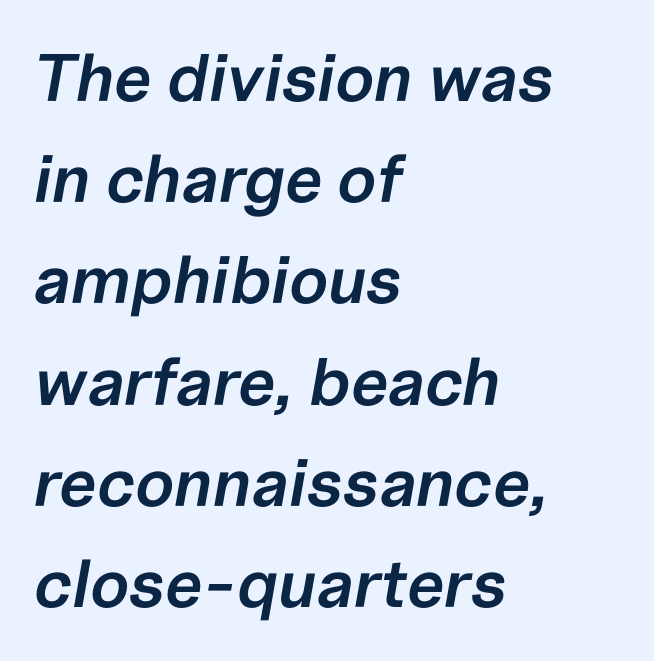
The image shows 67 px semibold type, italic (leaning right); set left-aligned, normal line spacing (1.51x), normal letter spacing, not underlined; low stroke contrast and a medium x-height.
